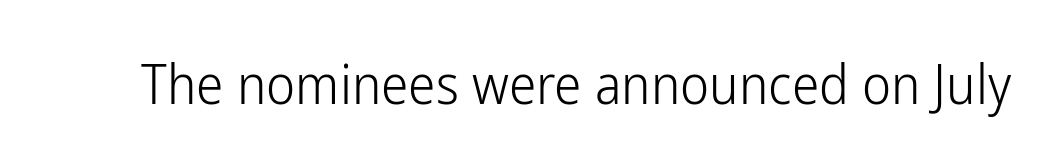
The image shows 55 px light, condensed sans-serif type, upright; set normal letter spacing, not underlined; low stroke contrast and a medium x-height.
